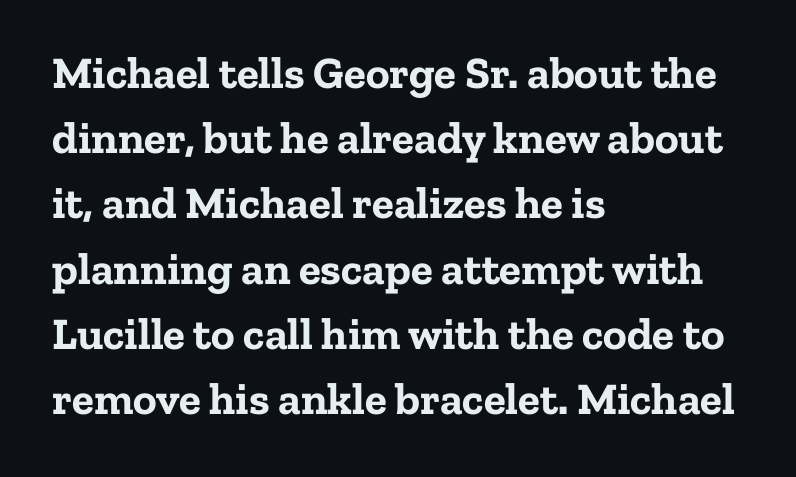
Q: Is the text bold? A: Yes.
Q: Is the text italic (slanted)? A: No, it is upright.
Q: Is the typeface a serif or a sans-serif typeface? A: Serif.
Q: Is the text underlined? A: No.
Q: How is the paragraph aligned? A: Left-aligned.
Q: Is the spacing between letters normal or unusually wide? A: Normal.
Q: Is the spacing between lines tight, normal or loose? A: Normal.
Q: Width (condensed, normal, or wide)? A: Normal.
Q: Stroke contrast? A: Low.
Q: x-height? A: Medium.
Q: Monospaced? A: No.
